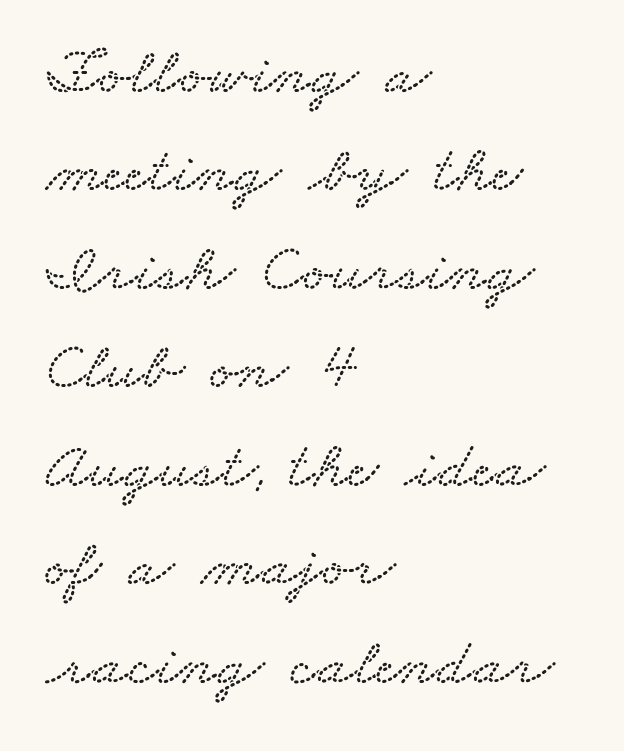
The image shows 67 px wide type; set left-aligned, normal line spacing (1.47x), normal letter spacing, not underlined; low stroke contrast and a small x-height.
